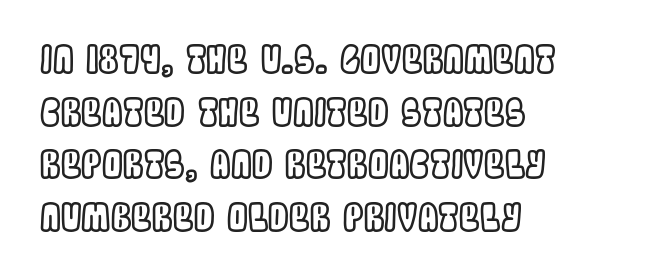
{"italic": "no", "width": "condensed", "x_height": "large", "monospaced": "no", "underline": "no", "align": "left", "line_spacing": "normal", "line_spacing_ratio": 1.42, "letter_spacing": "normal", "letter_spacing_em": 0.0, "glyph_px": 37}
